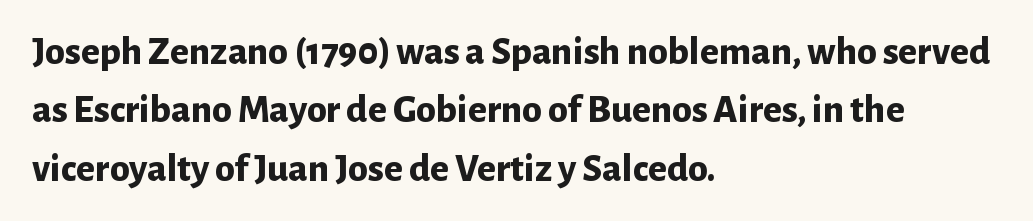
The compositor pushed each line to the left boundary. Caption: standard tracking, unaltered. A clean baseline with only descenders dipping below it. Varying glyph widths throughout — classic text-font behaviour. Reading down the column, the eye jumps a familiar distance to each next line. A dark, heavy texture on the line: the type is bold.
